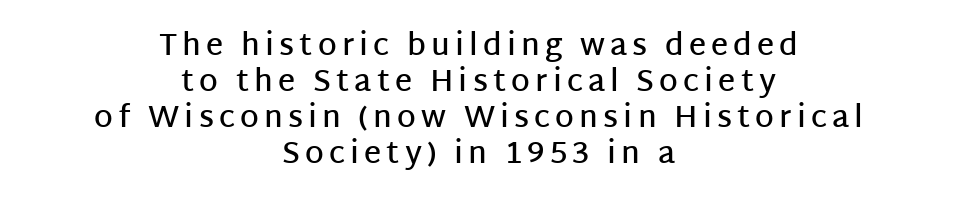
Which margin do the lines hug? Neither — every line sits in the middle. Weight check: semibold — heavier than regular, not quite bold. Is this a fixed-width face? No — the glyphs have proportional, varying widths. Vertical strokes here are truly vertical.
